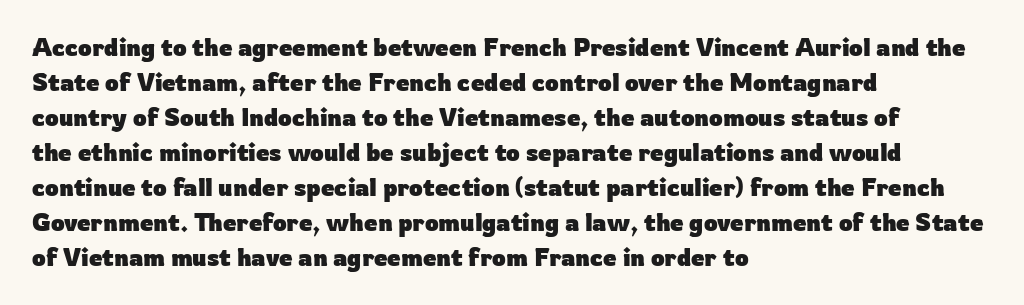
{"italic": "no", "bold": "yes", "underline": "no", "align": "left", "line_spacing": "normal", "line_spacing_ratio": 1.46, "letter_spacing": "normal", "letter_spacing_em": 0.0, "glyph_px": 24}
